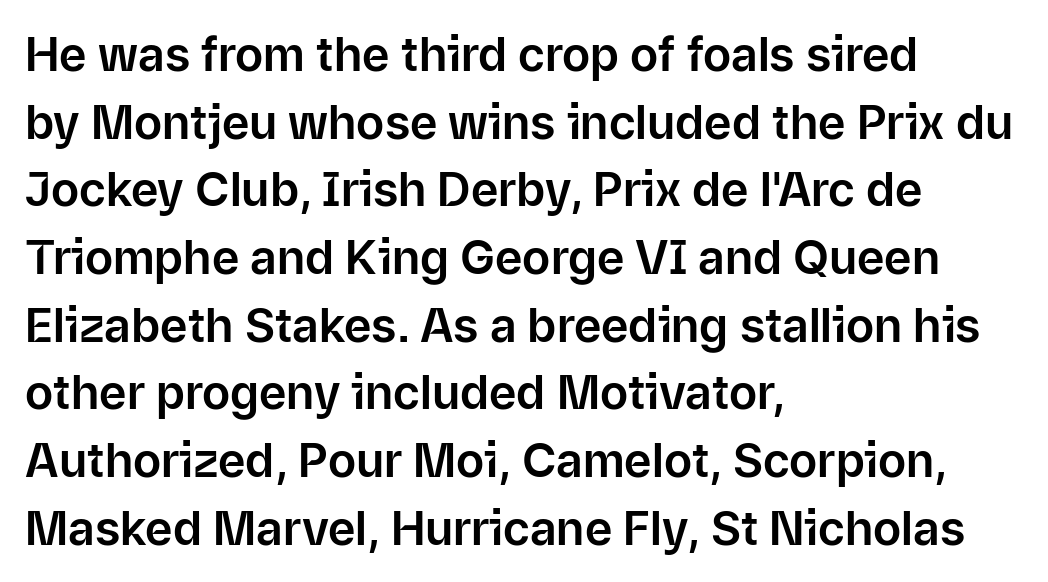
Tracking value appears to be zero — textbook default spacing. Rows of type keep a routine distance in the vertical direction. The passage shown is typed in a proportional face where columns would drift. Beneath every word, the page is bare. Left-aligned paragraph, ragged on the right.
